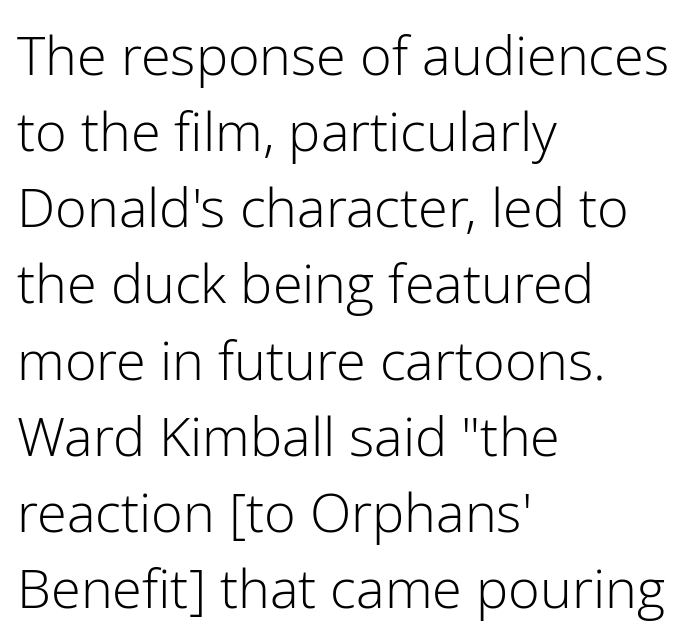
Q: Is the text bold? A: No.
Q: Is the text italic (slanted)? A: No, it is upright.
Q: Is the typeface a serif or a sans-serif typeface? A: Sans-serif.
Q: Is the text underlined? A: No.
Q: How is the paragraph aligned? A: Left-aligned.
Q: Is the spacing between letters normal or unusually wide? A: Normal.
Q: Is the spacing between lines tight, normal or loose? A: Normal.
Q: Width (condensed, normal, or wide)? A: Normal.
Q: Stroke contrast? A: Low.
Q: x-height? A: Medium.
Q: Monospaced? A: No.
